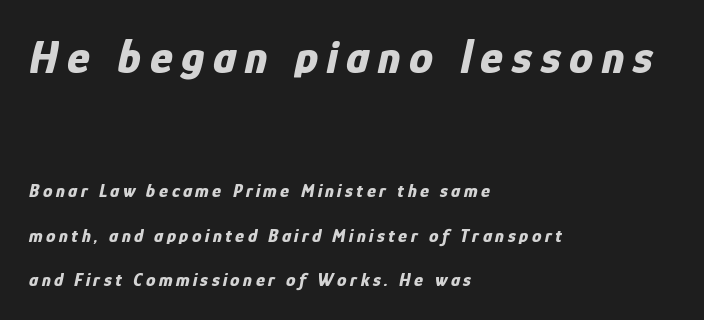
{"italic": "yes", "lean": "right", "slant_degrees": 12, "bold": "yes", "weight": "bold", "width": "condensed", "stroke_contrast": "low", "x_height": "medium", "monospaced": "no", "underline": "no", "align": "left", "line_spacing": "loose", "line_spacing_ratio": 2.33, "larger_block": "first", "size_ratio": 2.53, "glyph_px": 48}
